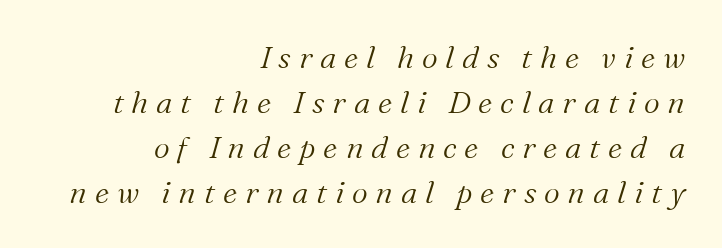
Spacing verdict: proportional, widths tailored to each character. Is the type slanted? Yes — the strokes lean at a clear angle. These lines stack with their right ends in a neat column. Classification — serif. Whoever set this chose a conventional vertical rhythm. Just letters on the line, the space beneath them empty.
